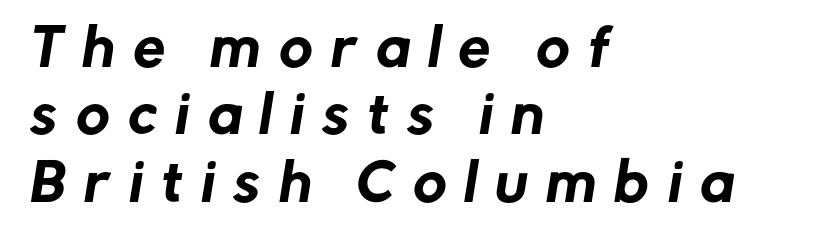
{"serif": "no", "width": "normal", "stroke_contrast": "low", "x_height": "medium", "monospaced": "no", "underline": "no", "align": "left", "line_spacing": "normal", "line_spacing_ratio": 1.32, "letter_spacing": "wide", "letter_spacing_em": 0.37, "glyph_px": 51}
